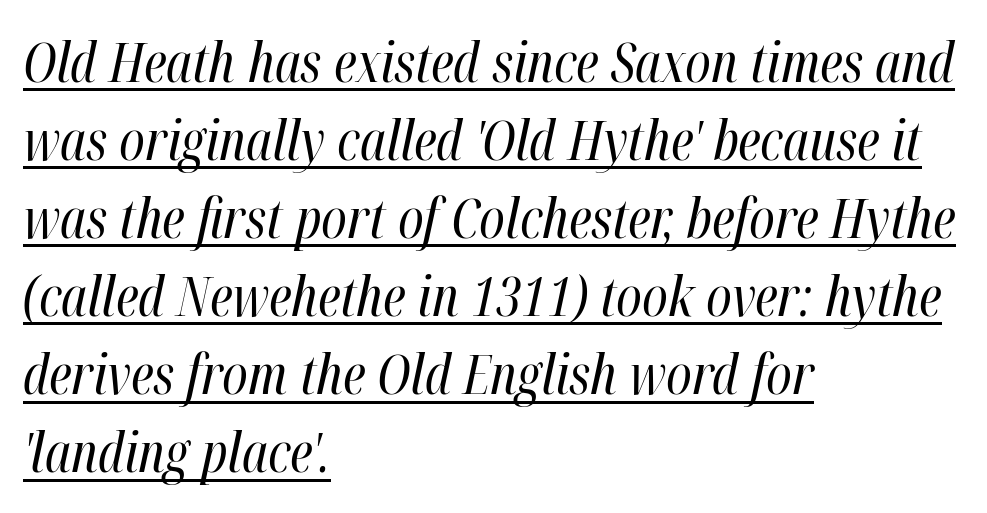
The lines in this sample share a left origin and differ only in where they stop. Honestly, the row spacing looks completely unremarkable. You can see a thin bar hugging the bottom of the glyphs. The text carries the slant typical of an italic or oblique font.
